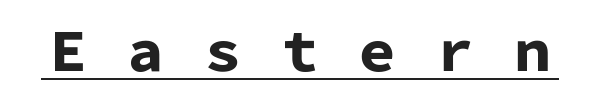
{"serif": "no", "italic": "no", "bold": "yes", "weight": "heavy", "width": "normal", "stroke_contrast": "low", "x_height": "medium", "monospaced": "no", "underline": "yes", "letter_spacing": "wide", "letter_spacing_em": 0.49, "glyph_px": 52}
